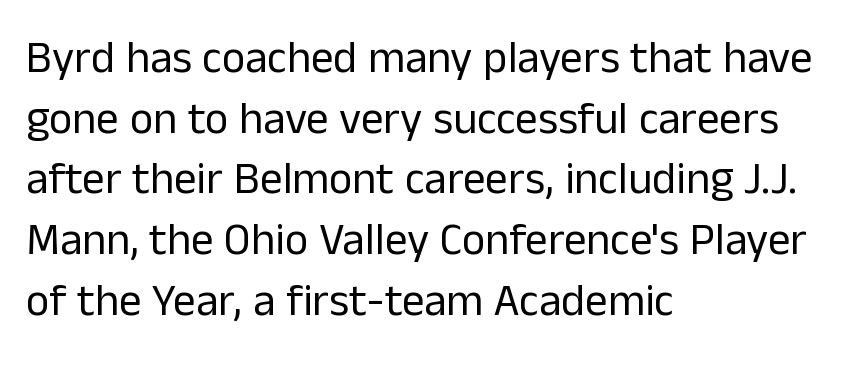
Q: Is the text bold? A: No.
Q: Is the text italic (slanted)? A: No, it is upright.
Q: Is the typeface a serif or a sans-serif typeface? A: Sans-serif.
Q: Is the text underlined? A: No.
Q: How is the paragraph aligned? A: Left-aligned.
Q: Is the spacing between letters normal or unusually wide? A: Normal.
Q: Is the spacing between lines tight, normal or loose? A: Normal.
Q: Width (condensed, normal, or wide)? A: Normal.
Q: Stroke contrast? A: Low.
Q: x-height? A: Medium.
Q: Monospaced? A: No.
